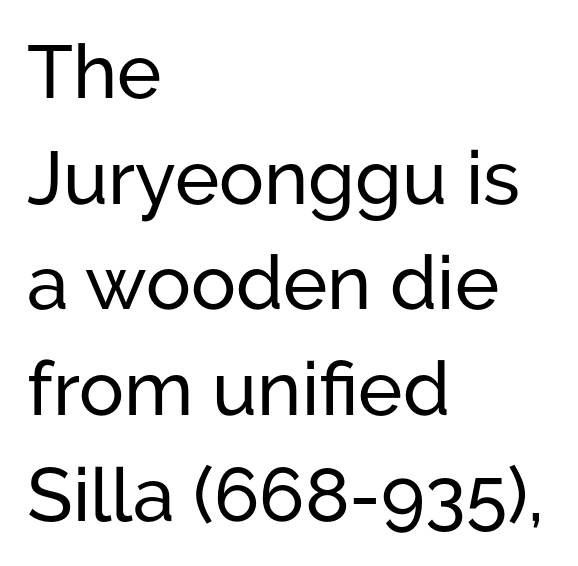
Q: Is the text italic (slanted)? A: No, it is upright.
Q: Is the typeface a serif or a sans-serif typeface? A: Sans-serif.
Q: Is the text underlined? A: No.
Q: How is the paragraph aligned? A: Left-aligned.
Q: Is the spacing between letters normal or unusually wide? A: Normal.
Q: Is the spacing between lines tight, normal or loose? A: Normal.
Q: Width (condensed, normal, or wide)? A: Normal.
Q: Stroke contrast? A: Low.
Q: x-height? A: Medium.
Q: Monospaced? A: No.
